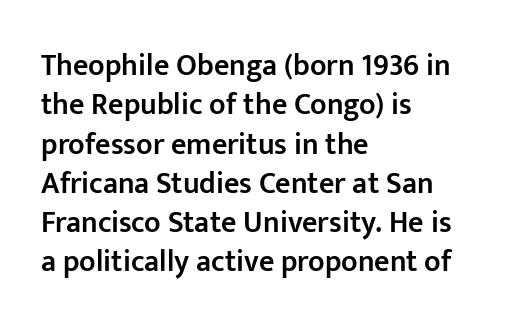
Q: Is the text bold? A: Semi-bold.
Q: Is the text italic (slanted)? A: No, it is upright.
Q: Is the typeface a serif or a sans-serif typeface? A: Sans-serif.
Q: Is the text underlined? A: No.
Q: How is the paragraph aligned? A: Left-aligned.
Q: Is the spacing between letters normal or unusually wide? A: Normal.
Q: Is the spacing between lines tight, normal or loose? A: Normal.
Q: Width (condensed, normal, or wide)? A: Normal.
Q: Stroke contrast? A: Low.
Q: x-height? A: Medium.
Q: Monospaced? A: No.
